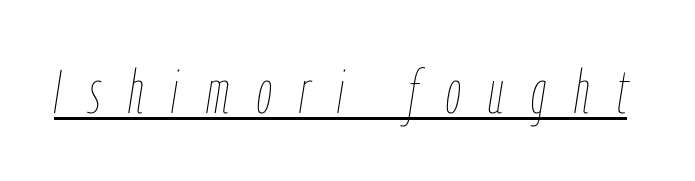
Q: Is the text bold? A: No.
Q: Is the text italic (slanted)? A: Yes, it leans right by about 9 degrees.
Q: Is the text underlined? A: Yes.
Q: Is the spacing between letters normal or unusually wide? A: Unusually wide.
Q: Width (condensed, normal, or wide)? A: Condensed.
Q: Stroke contrast? A: Low.
Q: x-height? A: Medium.
Q: Monospaced? A: No.
